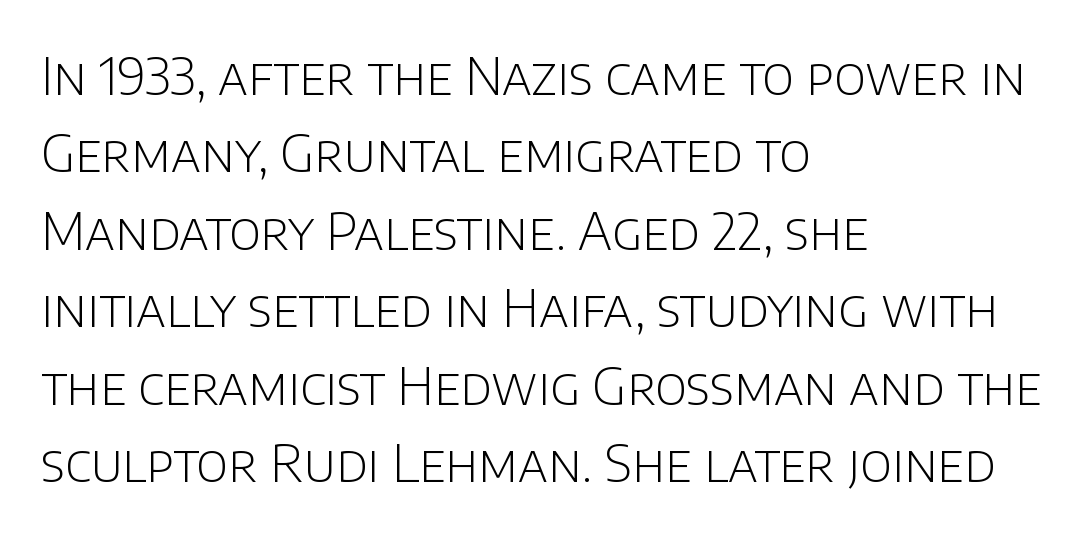
Teacher's note: observe the even left margin — that is flush-left alignment. Underline: absent. Vertically, the passage feels balanced, rows spaced as you'd expect. Each letter's strokes conclude bluntly, with no projecting serifs.
